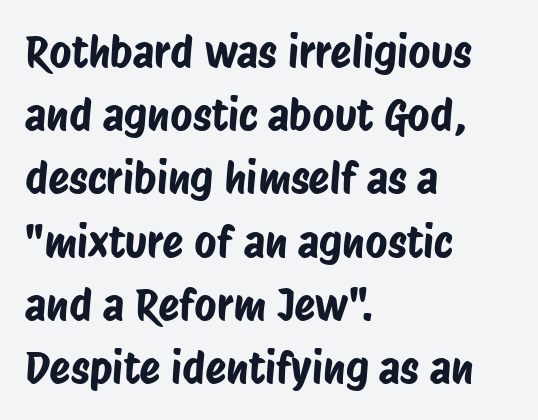
How would I describe the line gaps? Plain and ordinary. Unmarked baselines from the first word to the last. This sample uses a sans-serif face. The type is set solid horizontally, with unmodified tracking. The rendering anchors every line to the left-hand side. The letters advance in unequal steps, a hallmark of proportional type.
